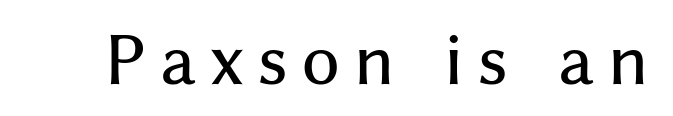
The image shows 65 px sans-serif type, upright; set unusually wide letter spacing (+0.22 em), not underlined; medium stroke contrast and a medium x-height.
